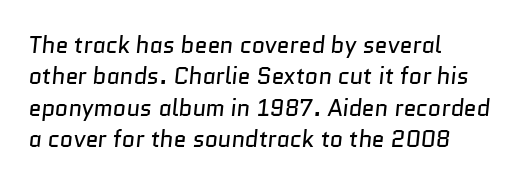
Q: Is the text bold? A: No.
Q: Is the text underlined? A: No.
Q: How is the paragraph aligned? A: Left-aligned.
Q: Is the spacing between letters normal or unusually wide? A: Normal.
Q: Is the spacing between lines tight, normal or loose? A: Normal.
